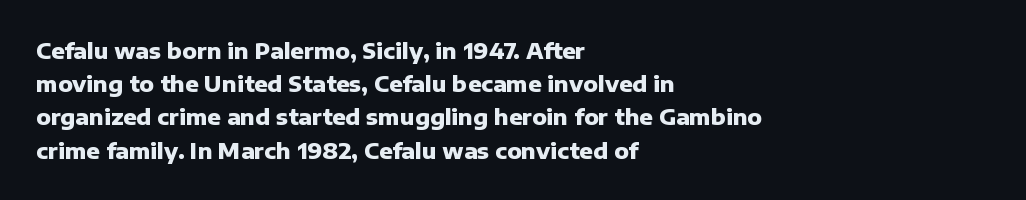
{"italic": "no", "bold": "yes", "underline": "no", "align": "left", "line_spacing": "normal", "line_spacing_ratio": 1.51, "letter_spacing": "normal", "letter_spacing_em": 0.0, "glyph_px": 22}
